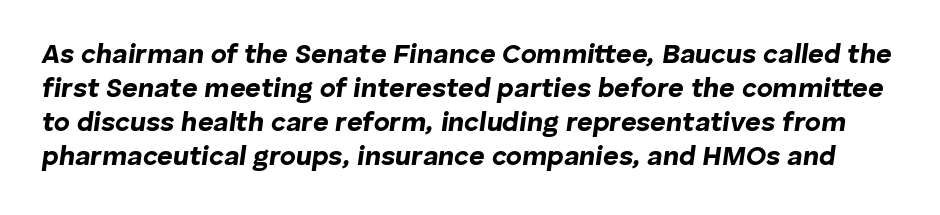
Q: Is the text bold? A: Yes.
Q: Is the text italic (slanted)? A: Yes, it leans right by about 8 degrees.
Q: Is the text underlined? A: No.
Q: Is the spacing between letters normal or unusually wide? A: Normal.
Q: Is the spacing between lines tight, normal or loose? A: Normal.
